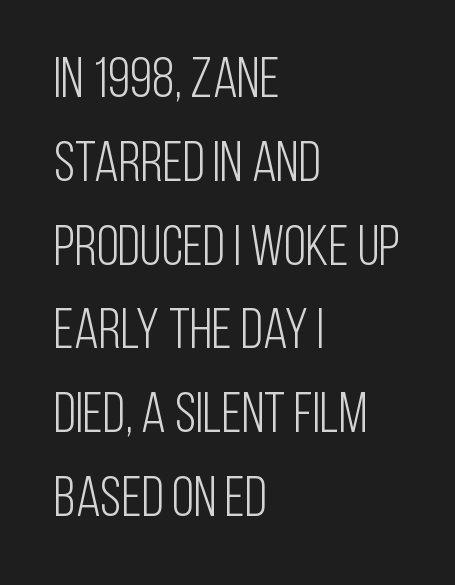
{"serif": "no", "italic": "no", "bold": "no", "weight": "light", "width": "condensed", "stroke_contrast": "low", "x_height": "large", "monospaced": "no", "underline": "no", "align": "left", "line_spacing": "normal", "line_spacing_ratio": 1.47, "letter_spacing": "normal", "letter_spacing_em": 0.0, "glyph_px": 57}
